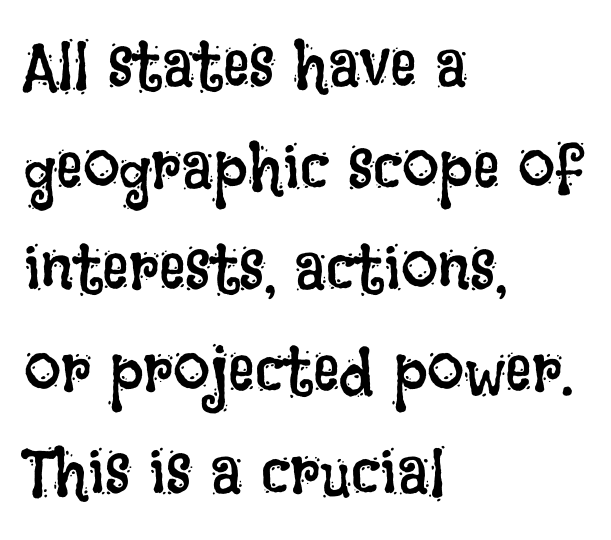
{"italic": "no", "bold": "no", "weight": "regular", "width": "condensed", "stroke_contrast": "low", "x_height": "large", "monospaced": "no", "underline": "no", "align": "left", "line_spacing": "normal", "line_spacing_ratio": 1.54, "letter_spacing": "normal", "letter_spacing_em": 0.0, "glyph_px": 66}
